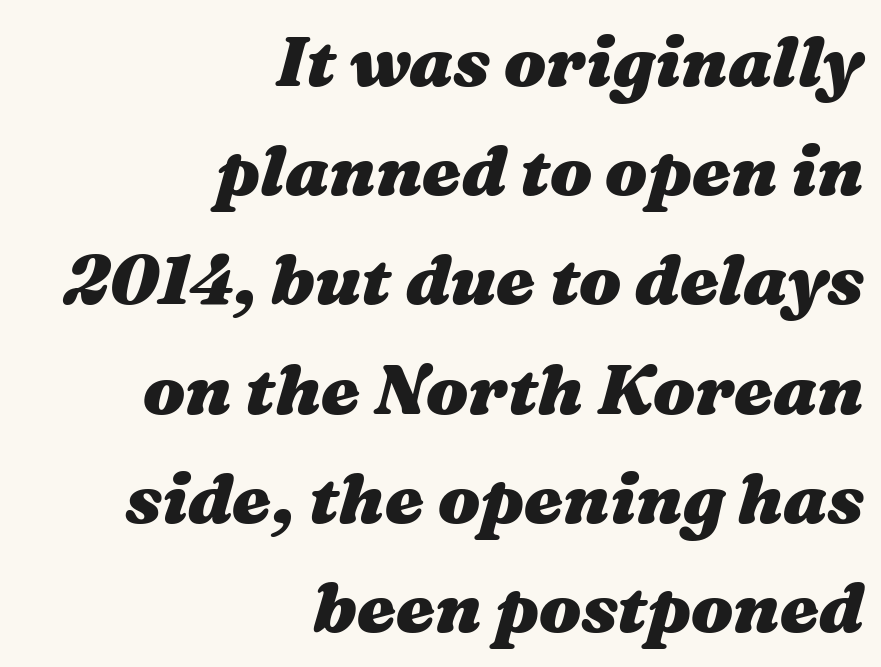
The typesetter chose a ragged-left arrangement here. Nobody touched the tracking dial on this one. Rule under the text: the space is simply empty. Quick note: italic.
